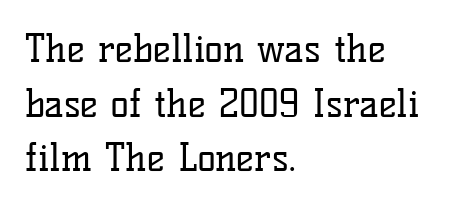
Q: Is the text bold? A: No.
Q: Is the text italic (slanted)? A: No, it is upright.
Q: Is the typeface a serif or a sans-serif typeface? A: Serif.
Q: Is the text underlined? A: No.
Q: How is the paragraph aligned? A: Left-aligned.
Q: Is the spacing between letters normal or unusually wide? A: Normal.
Q: Is the spacing between lines tight, normal or loose? A: Normal.
Q: Width (condensed, normal, or wide)? A: Normal.
Q: Stroke contrast? A: Low.
Q: x-height? A: Medium.
Q: Monospaced? A: No.
